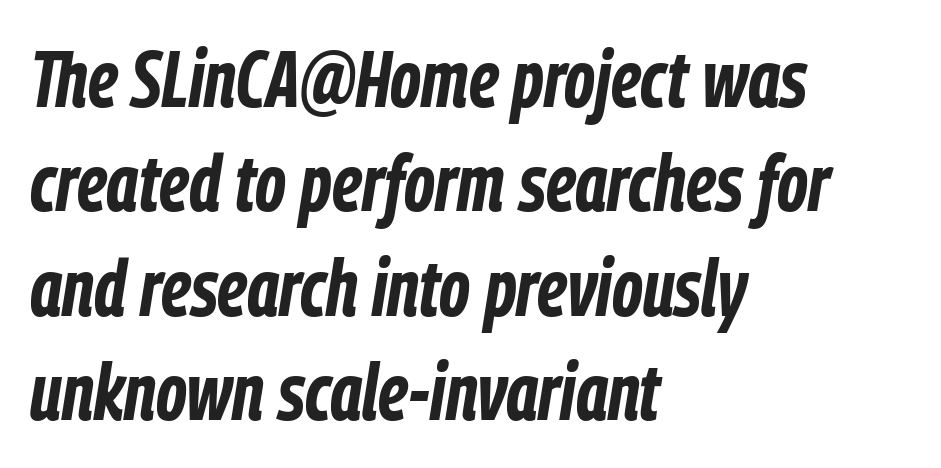
Caption: standard tracking, unaltered. The area under the type is left untouched. These lines are set flush left with a ragged right edge. The specimen reads as italic at a glance.
